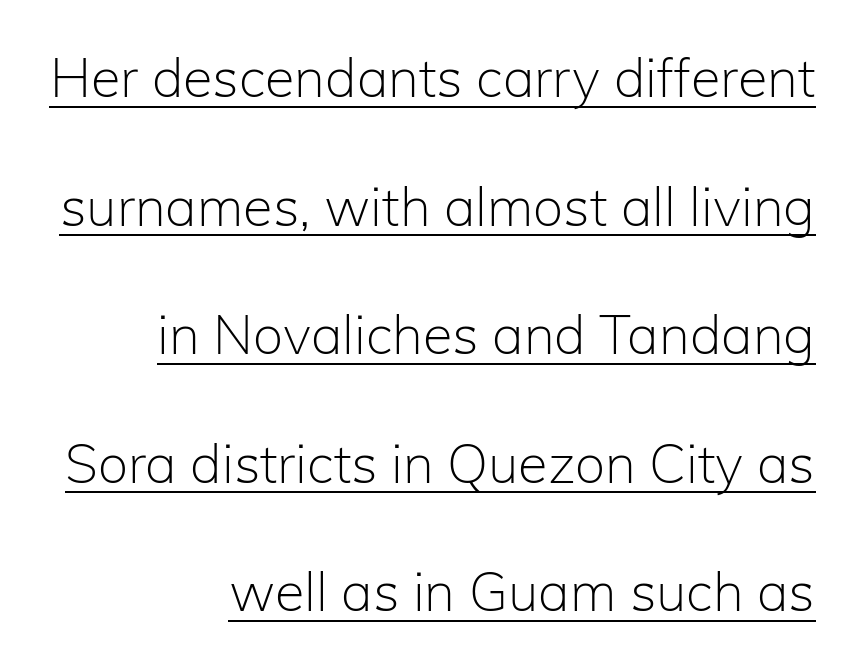
{"serif": "no", "italic": "no", "bold": "no", "weight": "light", "width": "normal", "stroke_contrast": "low", "x_height": "medium", "monospaced": "no", "underline": "yes", "align": "right", "line_spacing": "loose", "line_spacing_ratio": 2.38, "letter_spacing": "normal", "letter_spacing_em": 0.0, "glyph_px": 54}
